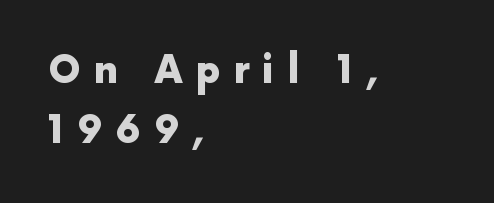
Q: Is the text bold? A: Yes.
Q: Is the text italic (slanted)? A: No, it is upright.
Q: Is the typeface a serif or a sans-serif typeface? A: Sans-serif.
Q: Is the text underlined? A: No.
Q: How is the paragraph aligned? A: Left-aligned.
Q: Is the spacing between letters normal or unusually wide? A: Unusually wide.
Q: Is the spacing between lines tight, normal or loose? A: Normal.
Q: Width (condensed, normal, or wide)? A: Normal.
Q: x-height? A: Medium.
Q: Monospaced? A: No.
